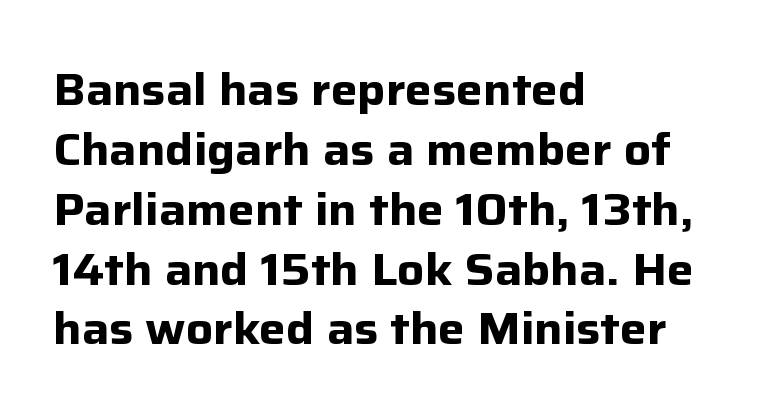
The passage shown is emphatically bold. Tracking value appears to be zero — textbook default spacing. You can tell from the bare stems that sans-serif type was used. This sample has the flowing, uneven cadence of proportional lettering. The specimen omits any rule beneath the text block's lines.
